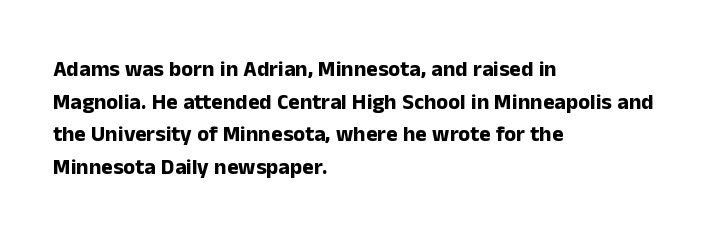
Q: Is the text bold? A: Yes.
Q: Is the text italic (slanted)? A: No, it is upright.
Q: Is the text underlined? A: No.
Q: How is the paragraph aligned? A: Left-aligned.
Q: Is the spacing between letters normal or unusually wide? A: Normal.
Q: Is the spacing between lines tight, normal or loose? A: Normal.
